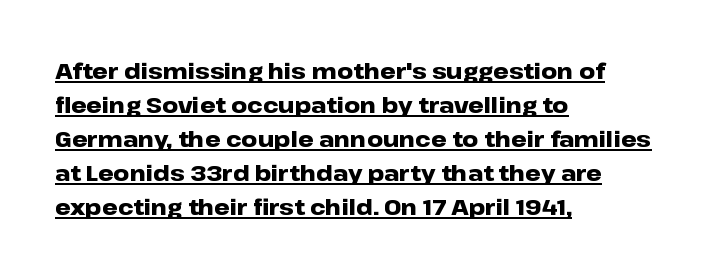
The image shows 22 px bold type, upright; set left-aligned, normal line spacing (1.55x), normal letter spacing, underlined.
